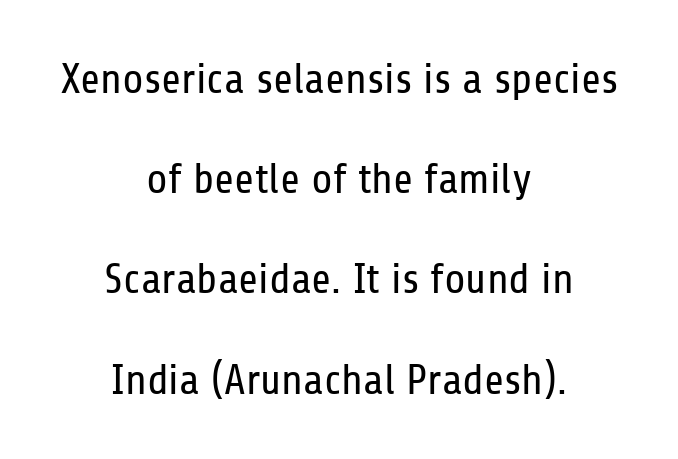
Nothing heavy about these letters — not bold at all. Are there feet on the stems? There aren't — it's a sans. Character widths vary here, with narrow letters taking less room than wide ones. Notice how the stems are strictly vertical — no italics here. Lines of text with bare space underneath.
